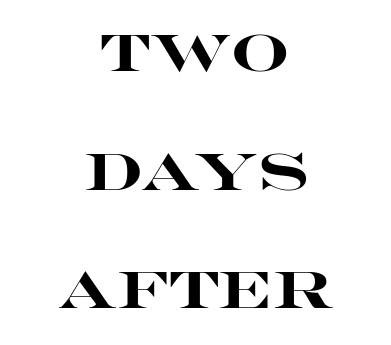
Q: Is the text bold? A: Yes.
Q: Is the text italic (slanted)? A: No, it is upright.
Q: Is the typeface a serif or a sans-serif typeface? A: Serif.
Q: Is the text underlined? A: No.
Q: How is the paragraph aligned? A: Centered.
Q: Is the spacing between letters normal or unusually wide? A: Normal.
Q: Is the spacing between lines tight, normal or loose? A: Loose.
Q: Width (condensed, normal, or wide)? A: Wide.
Q: Stroke contrast? A: High.
Q: x-height? A: Large.
Q: Monospaced? A: No.
